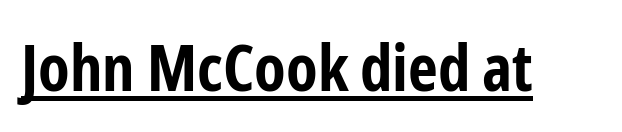
{"serif": "no", "italic": "no", "bold": "yes", "weight": "bold", "width": "condensed", "stroke_contrast": "low", "x_height": "medium", "monospaced": "no", "underline": "yes", "letter_spacing": "normal", "letter_spacing_em": 0.0, "glyph_px": 65}
